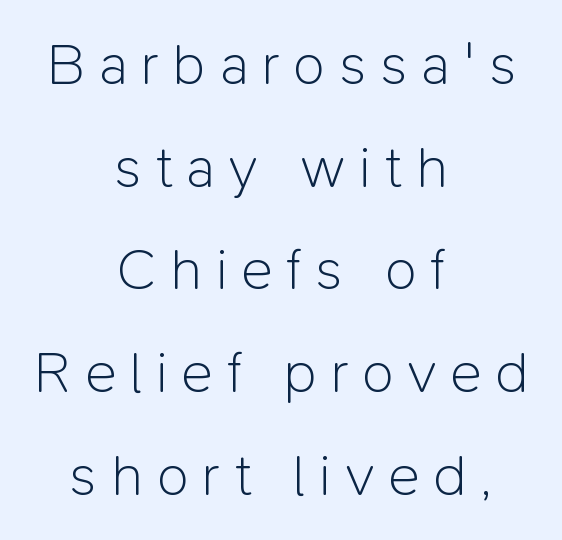
The image shows 59 px light sans-serif type, upright; set centered, line spacing 1.74x, unusually wide letter spacing (+0.23 em), not underlined; low stroke contrast and a medium x-height.
